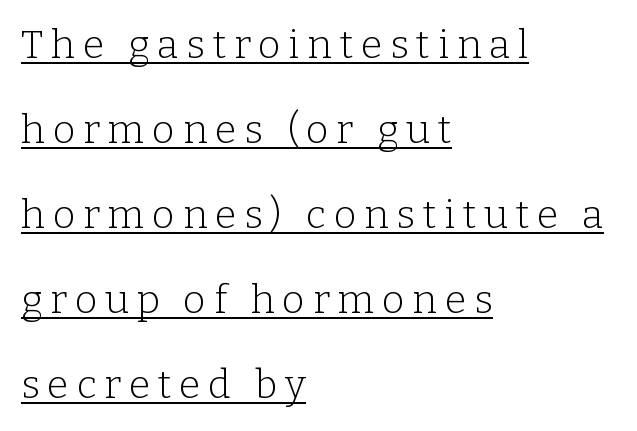
The axis of the letterforms is exactly vertical. Inter-character spacing is expanded well beyond the font's built-in metrics. Varying glyph widths throughout — classic text-font behaviour. Left-aligned paragraph, ragged on the right. Students, observe: this is what heavily led, spacious text looks like.
